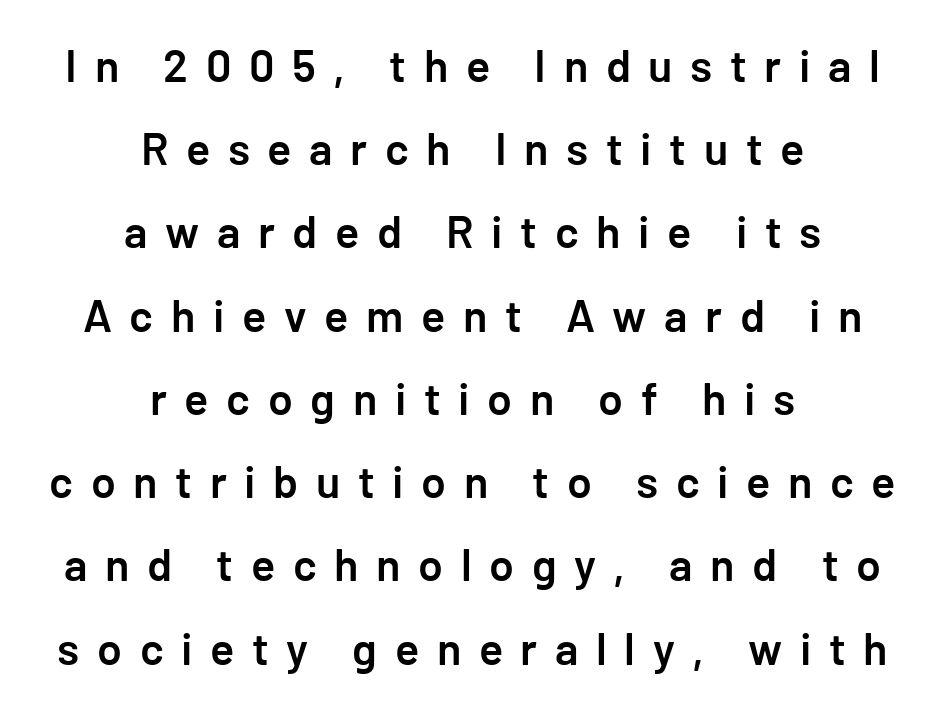
The image shows 45 px semibold sans-serif type, upright; set centered, line spacing 1.85x, unusually wide letter spacing (+0.39 em), not underlined; low stroke contrast and a medium x-height.
